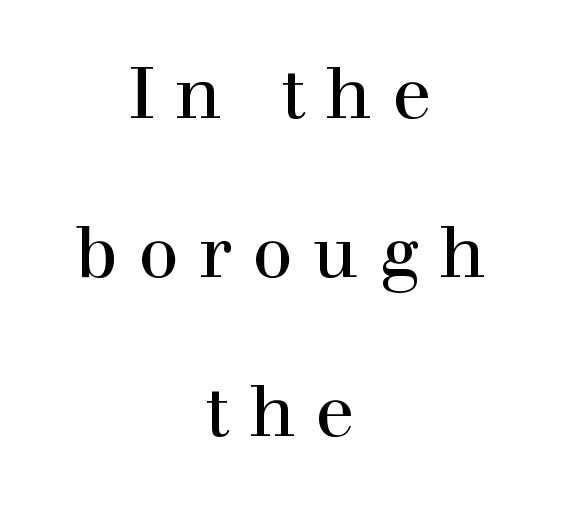
Small tapered or slab feet sit at the stroke ends, so this counts as serif. The area under the type is left untouched. This sample has the flowing, uneven cadence of proportional lettering. Posture: vertical. Is the block centered? Yes — each line is placed symmetrically about the middle. This rendering widens character spacing well past its baseline value.
